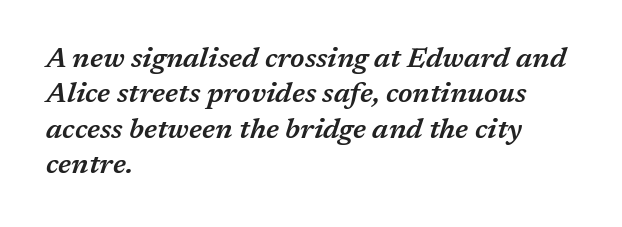
Nothing unusual about the tracking: characters are spaced as the font intends. Line spacing here is normal. Decoration check: the copy has no underline. You can tell it's italic because the verticals aren't actually vertical. Line beginnings align vertically; line endings do not.
